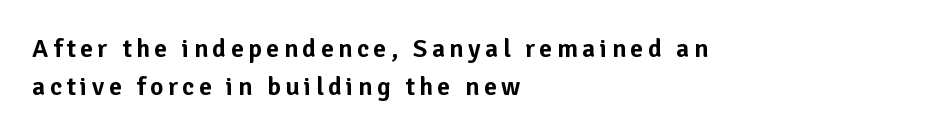
Q: Is the text italic (slanted)? A: No, it is upright.
Q: Is the text underlined? A: No.
Q: How is the paragraph aligned? A: Left-aligned.
Q: Is the spacing between lines tight, normal or loose? A: Normal.
